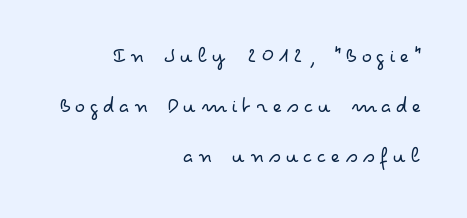
The image shows 24 px text type, upright; set right-aligned, loose line spacing (2.09x), not underlined.
